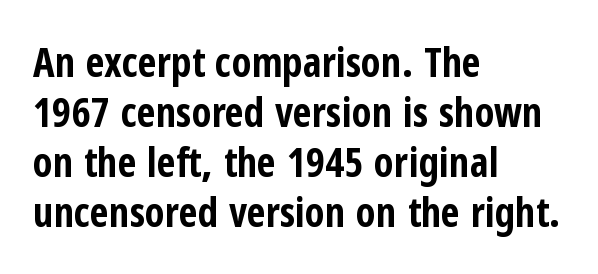
{"serif": "no", "italic": "no", "bold": "yes", "weight": "bold", "width": "condensed", "stroke_contrast": "low", "x_height": "medium", "monospaced": "no", "underline": "no", "align": "left", "line_spacing_ratio": 1.22, "letter_spacing": "normal", "letter_spacing_em": 0.0, "glyph_px": 41}
